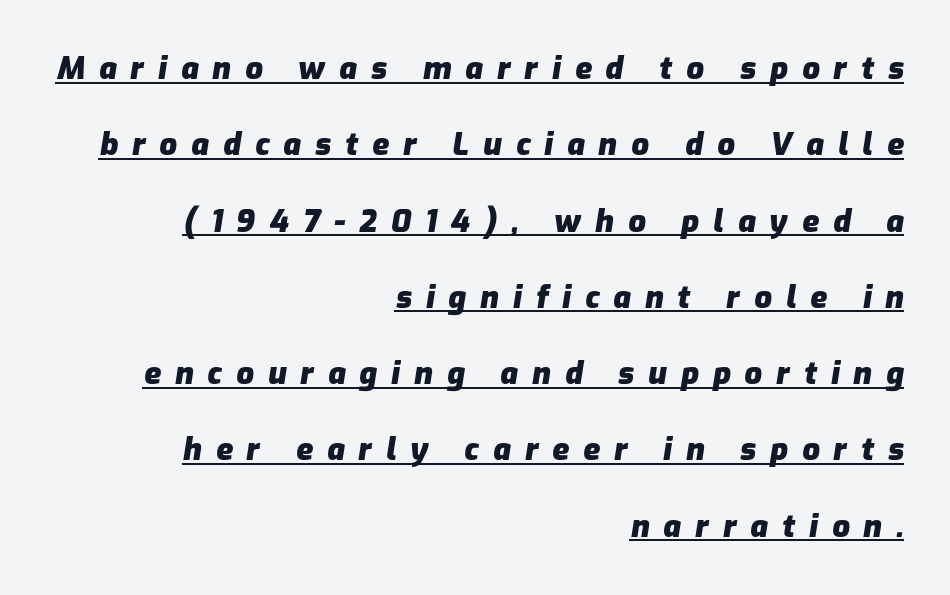
The image shows 31 px heavy type, italic (leaning right); set right-aligned, loose line spacing (2.46x), unusually wide letter spacing (+0.45 em), underlined; low stroke contrast and a medium x-height.
